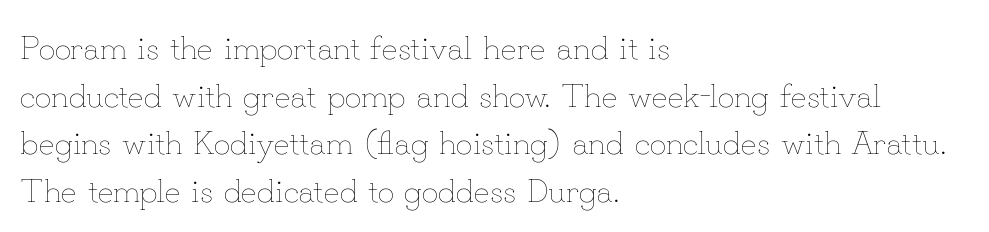
The image shows 33 px thin type, upright; set left-aligned, normal line spacing (1.44x), normal letter spacing, not underlined; low stroke contrast and a small x-height.
